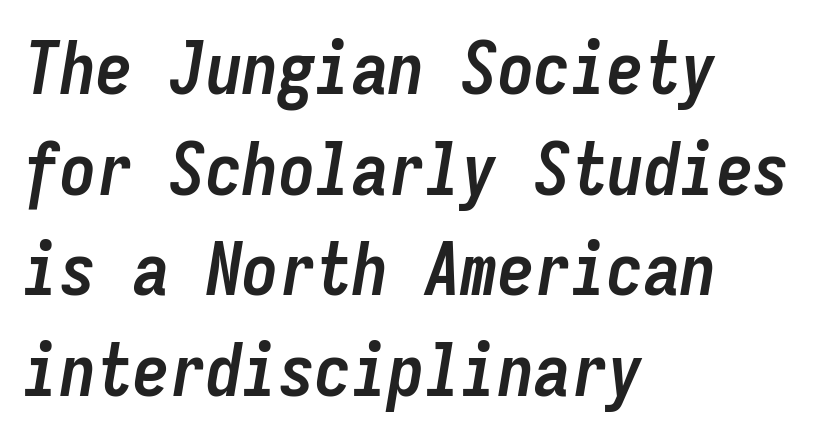
The image shows 73 px semibold, condensed type, italic (leaning right), monospaced; set left-aligned, normal line spacing (1.38x), normal letter spacing, not underlined; low stroke contrast and a medium x-height.
